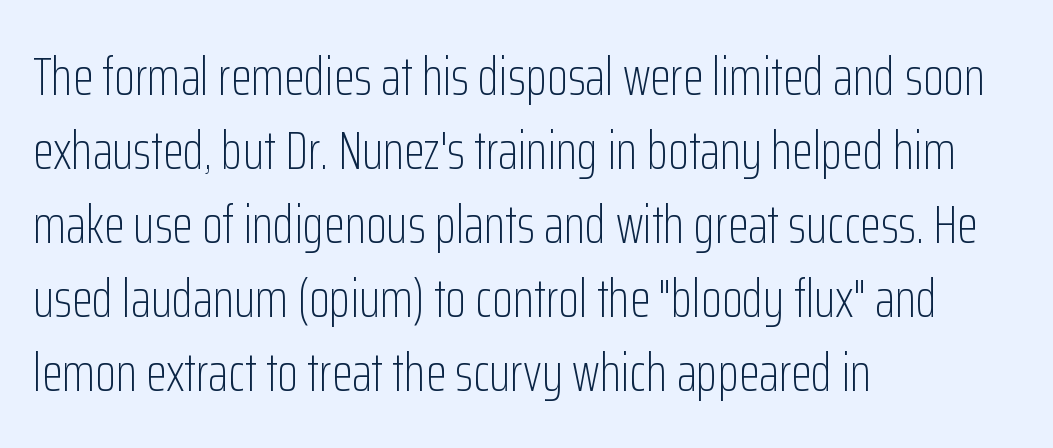
{"serif": "no", "italic": "no", "bold": "no", "weight": "light", "width": "condensed", "stroke_contrast": "low", "x_height": "medium", "monospaced": "no", "underline": "no", "align": "left", "line_spacing": "normal", "line_spacing_ratio": 1.37, "letter_spacing": "normal", "letter_spacing_em": 0.0, "glyph_px": 54}
